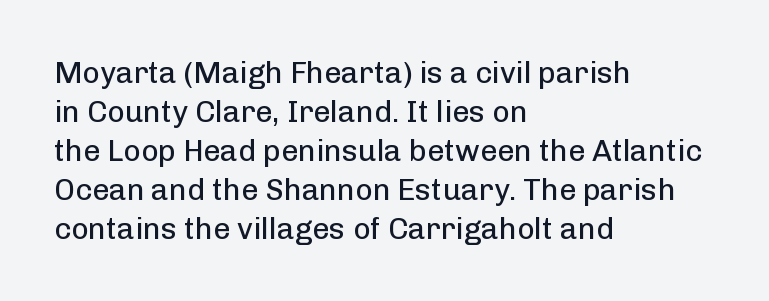
Q: Is the text bold? A: No.
Q: Is the text italic (slanted)? A: No, it is upright.
Q: Is the typeface a serif or a sans-serif typeface? A: Sans-serif.
Q: Is the text underlined? A: No.
Q: How is the paragraph aligned? A: Left-aligned.
Q: Is the spacing between letters normal or unusually wide? A: Normal.
Q: Is the spacing between lines tight, normal or loose? A: Normal.
Q: Width (condensed, normal, or wide)? A: Normal.
Q: Stroke contrast? A: Low.
Q: x-height? A: Medium.
Q: Monospaced? A: No.
